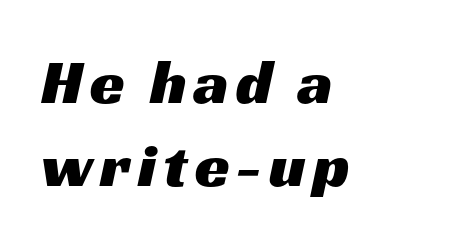
Leading: standard. Words float on clear page, feet unadorned. The characters display no serif detailing; their extremities are plain. Notice how the passage keeps a crisp vertical edge on the left only. These lines are rendered in a variable-pitch font.
